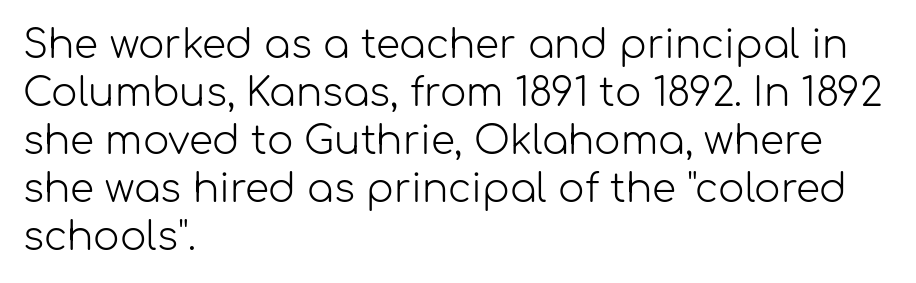
{"serif": "no", "italic": "no", "bold": "no", "weight": "light", "width": "normal", "stroke_contrast": "low", "x_height": "medium", "monospaced": "no", "underline": "no", "align": "left", "line_spacing_ratio": 1.23, "letter_spacing": "normal", "letter_spacing_em": 0.0, "glyph_px": 39}
